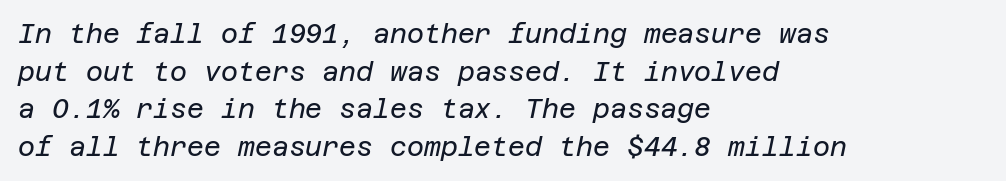
Regular leading. Notice how the passage keeps a crisp vertical edge on the left only. Stems here are at most as thick as an everyday book face. The whole block is typeset with a tilt. Rule under the text: the space is simply empty. The gaps between neighbouring characters are ordinary and unremarkable.
